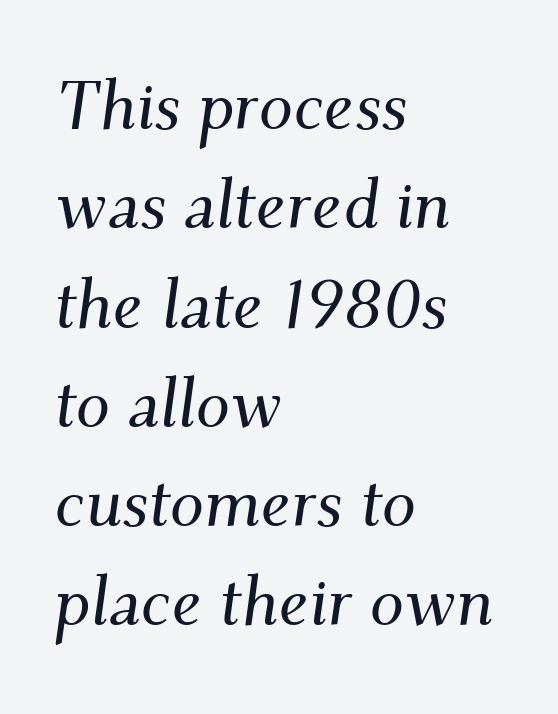
Q: Is the text italic (slanted)? A: Yes, it leans right by about 9 degrees.
Q: Is the typeface a serif or a sans-serif typeface? A: Serif.
Q: Is the text underlined? A: No.
Q: How is the paragraph aligned? A: Left-aligned.
Q: Is the spacing between letters normal or unusually wide? A: Normal.
Q: Is the spacing between lines tight, normal or loose? A: Normal.
Q: Width (condensed, normal, or wide)? A: Normal.
Q: Stroke contrast? A: Medium.
Q: x-height? A: Small.
Q: Monospaced? A: No.
